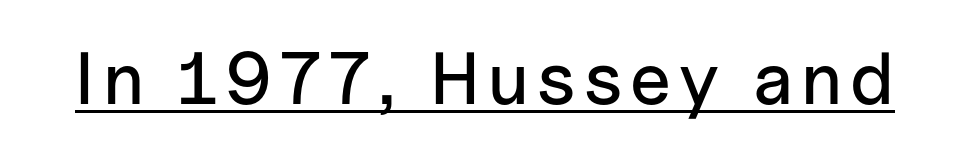
Q: Is the text italic (slanted)? A: No, it is upright.
Q: Is the typeface a serif or a sans-serif typeface? A: Sans-serif.
Q: Is the text underlined? A: Yes.
Q: Width (condensed, normal, or wide)? A: Normal.
Q: Stroke contrast? A: Low.
Q: x-height? A: Medium.
Q: Monospaced? A: No.
